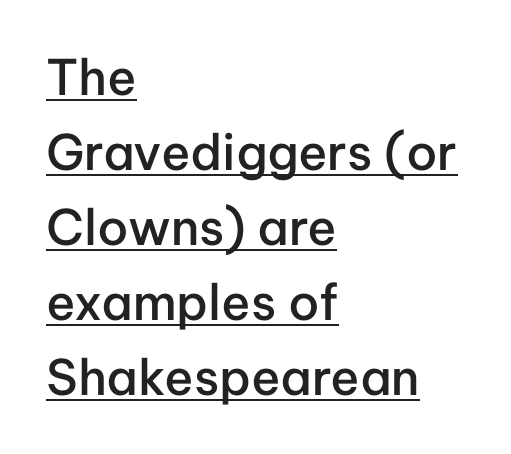
The image shows 49 px semibold sans-serif type, upright; set left-aligned, normal line spacing (1.53x), normal letter spacing, underlined; low stroke contrast and a medium x-height.
